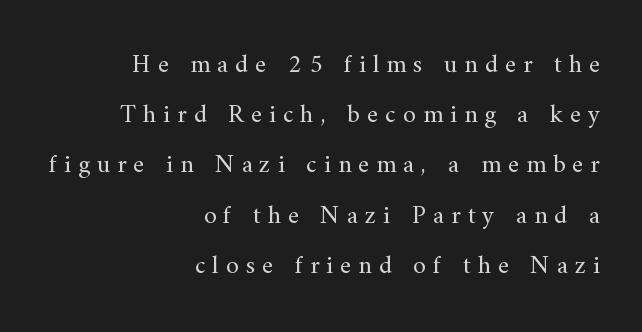
Q: Is the text bold? A: No.
Q: Is the text italic (slanted)? A: No, it is upright.
Q: Is the text underlined? A: No.
Q: How is the paragraph aligned? A: Right-aligned.
Q: Is the spacing between letters normal or unusually wide? A: Unusually wide.
Q: Is the spacing between lines tight, normal or loose? A: Loose.
